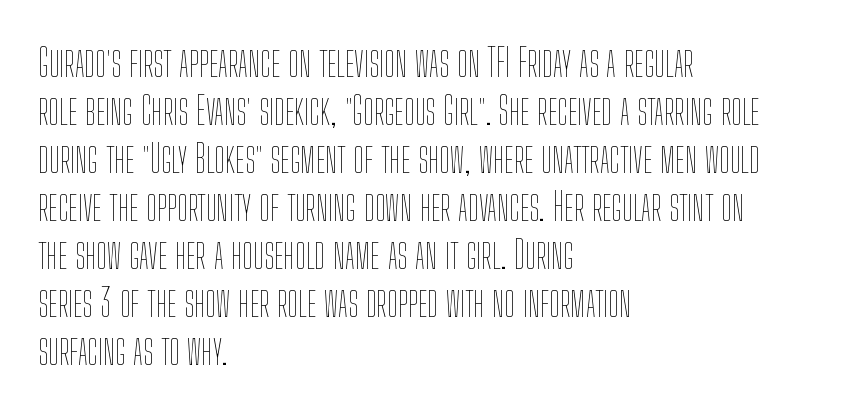
{"italic": "no", "bold": "no", "weight": "thin", "width": "condensed", "stroke_contrast": "low", "x_height": "medium", "monospaced": "no", "underline": "no", "align": "left", "line_spacing_ratio": 1.23, "letter_spacing": "normal", "letter_spacing_em": 0.0, "glyph_px": 39}
